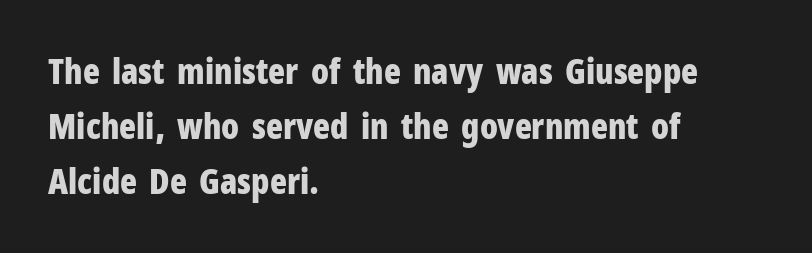
Ascenders rise straight up at ninety degrees. Nothing unusual about the tracking: characters are spaced as the font intends. This block has exactly the height ordinary leading produces. The face used here is proportionally spaced, like ordinary book or web type.
